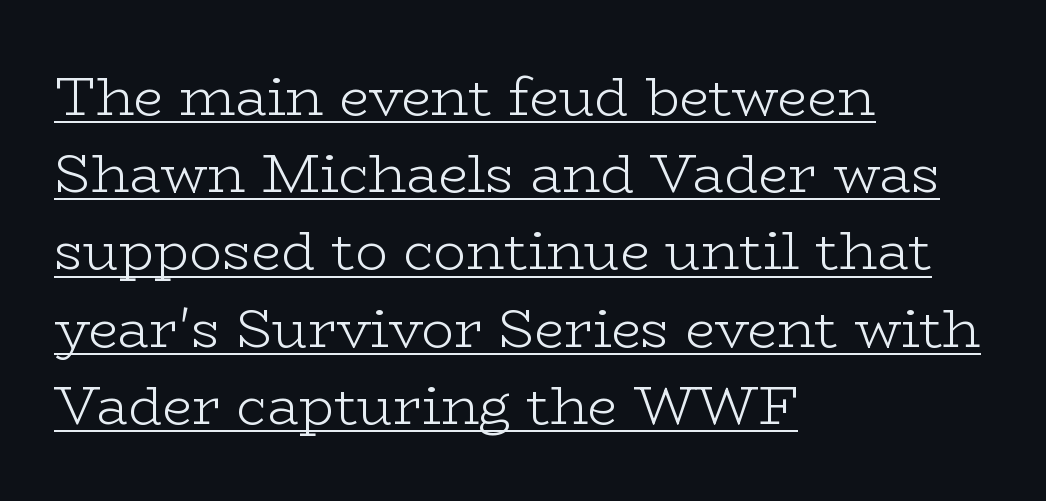
Every word sits above its own underline. Between one letter and the next there's only the usual sliver of space. Weight: not bold — regular or lighter. This block has exactly the height ordinary leading produces.
